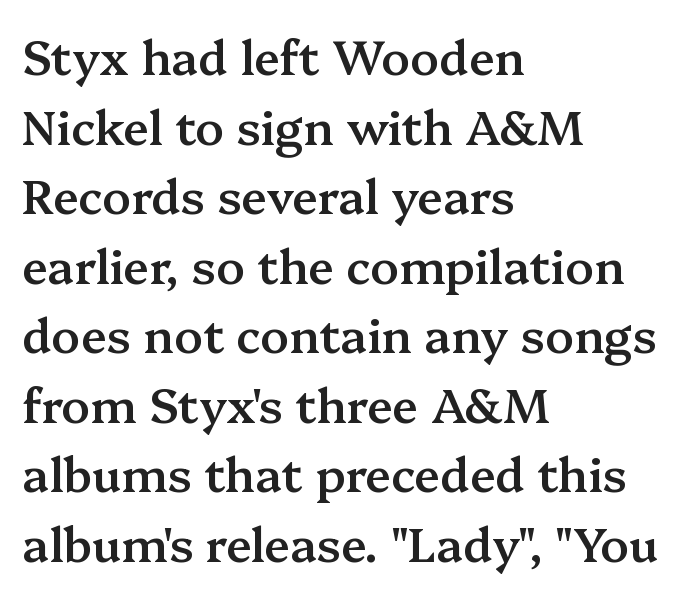
{"serif": "yes", "italic": "no", "bold": "semi", "weight": "semibold", "width": "normal", "stroke_contrast": "medium", "x_height": "medium", "monospaced": "no", "underline": "no", "align": "left", "line_spacing": "normal", "line_spacing_ratio": 1.48, "letter_spacing": "normal", "letter_spacing_em": 0.0, "glyph_px": 47}
